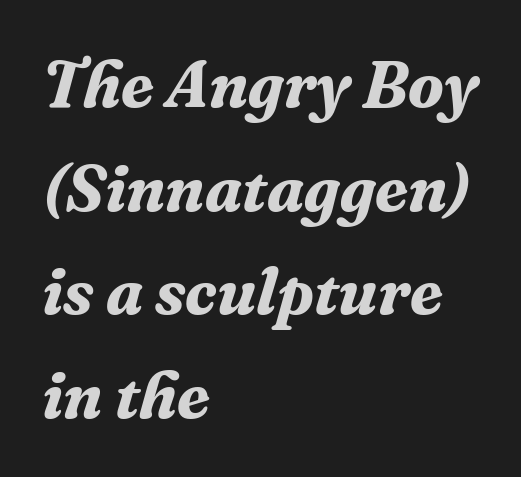
The image shows 66 px bold serif type, italic (leaning right); set left-aligned, normal line spacing (1.57x), normal letter spacing, not underlined; medium stroke contrast and a medium x-height.
